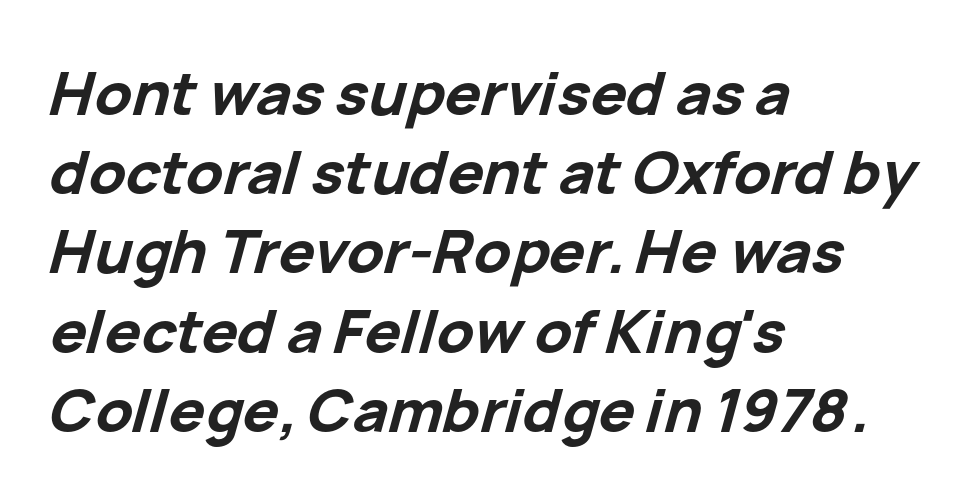
The image shows 60 px bold type, italic (leaning right); set left-aligned, normal line spacing (1.32x), normal letter spacing, not underlined; low stroke contrast and a medium x-height.
